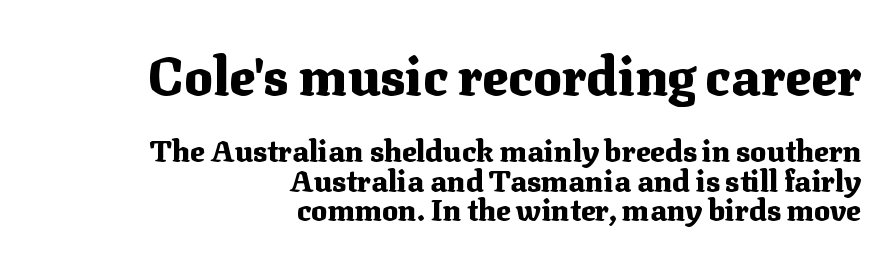
Q: Is the text bold? A: Yes.
Q: Is the text italic (slanted)? A: No, it is upright.
Q: Is the typeface a serif or a sans-serif typeface? A: Serif.
Q: Is the text underlined? A: No.
Q: How is the paragraph aligned? A: Right-aligned.
Q: Is the spacing between letters normal or unusually wide? A: Normal.
Q: Is the spacing between lines tight, normal or loose? A: Tight.
Q: Which block of text is set in a larger size, the first (top) or the second (bottom)? A: The first (top) one.
Q: Width (condensed, normal, or wide)? A: Normal.
Q: Stroke contrast? A: Medium.
Q: x-height? A: Medium.
Q: Monospaced? A: No.
